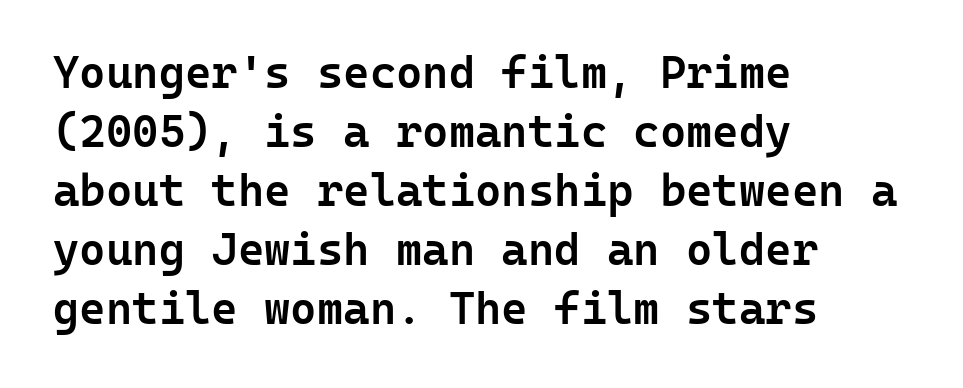
You can tell from the bare stems that sans-serif type was used. A somewhat darkened texture: the type is semibold rather than bold. Compared with typical body copy, the letter spacing here is the same. The zone under the glyphs is completely vacant.
